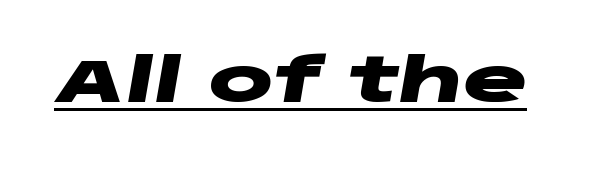
Here the designer chose a conventional face with non-uniform glyph widths. Caption: lettering with a line underneath. You could call the tracking neutral — neither tight nor loose. Chunky letters — that's bold for sure. Every character sits at an angle, as italics do.
